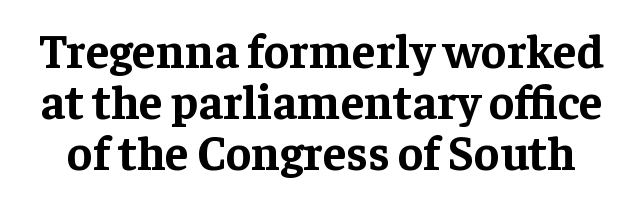
{"serif": "yes", "italic": "no", "bold": "yes", "weight": "bold", "width": "normal", "stroke_contrast": "low", "x_height": "medium", "monospaced": "no", "underline": "no", "line_spacing": "tight", "line_spacing_ratio": 1.06, "letter_spacing": "normal", "letter_spacing_em": 0.0, "glyph_px": 48}
